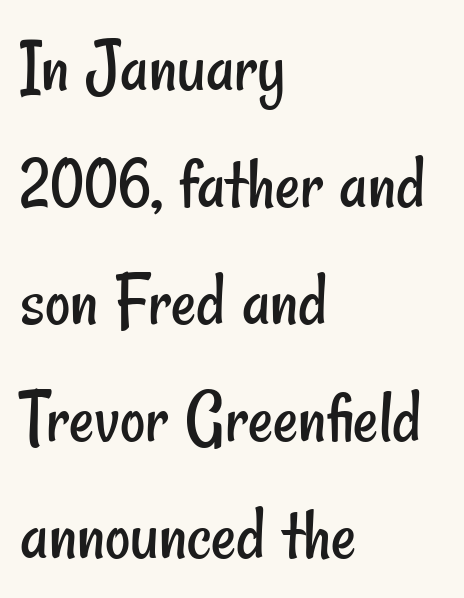
Q: Is the text bold? A: No.
Q: Is the typeface a serif or a sans-serif typeface? A: Sans-serif.
Q: Is the text underlined? A: No.
Q: How is the paragraph aligned? A: Left-aligned.
Q: Is the spacing between letters normal or unusually wide? A: Normal.
Q: Is the spacing between lines tight, normal or loose? A: Normal.
Q: Width (condensed, normal, or wide)? A: Condensed.
Q: Stroke contrast? A: Low.
Q: x-height? A: Small.
Q: Monospaced? A: No.
